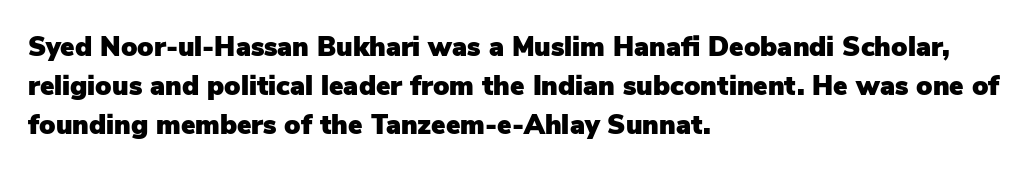
{"italic": "no", "underline": "no", "align": "left", "line_spacing": "normal", "line_spacing_ratio": 1.44, "letter_spacing": "normal", "letter_spacing_em": 0.0, "glyph_px": 27}
